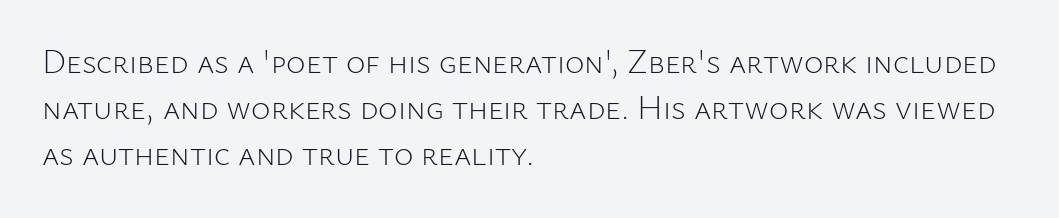
Leading: standard. Look at the bottom of the vertical strokes: they stop flat, with no serifs. Posture: vertical. Does extra space separate the letters? No, they use regular spacing.
